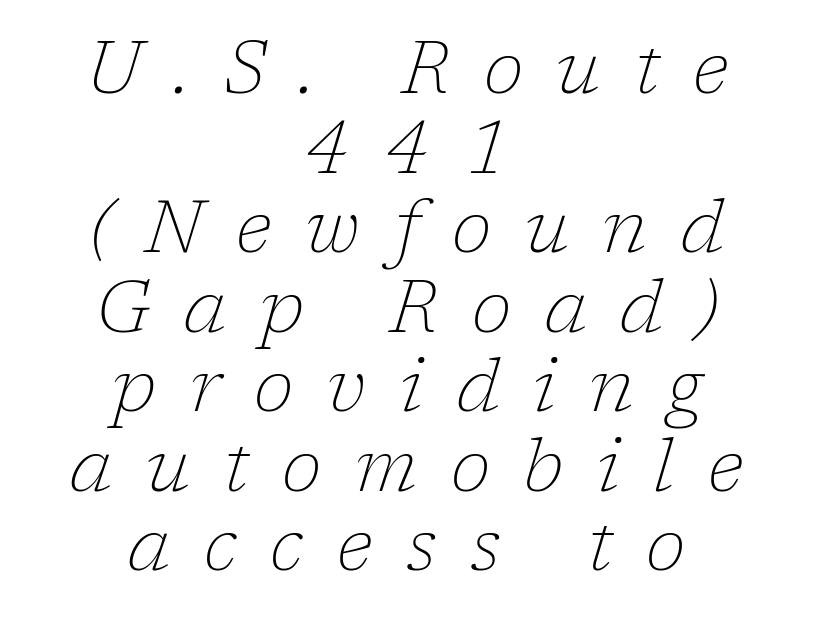
Q: Is the text bold? A: No.
Q: Is the text italic (slanted)? A: Yes, it leans right by about 17 degrees.
Q: Is the typeface a serif or a sans-serif typeface? A: Serif.
Q: Is the text underlined? A: No.
Q: How is the paragraph aligned? A: Centered.
Q: Is the spacing between letters normal or unusually wide? A: Unusually wide.
Q: Is the spacing between lines tight, normal or loose? A: Tight.
Q: Width (condensed, normal, or wide)? A: Normal.
Q: Stroke contrast? A: Low.
Q: x-height? A: Medium.
Q: Monospaced? A: No.
